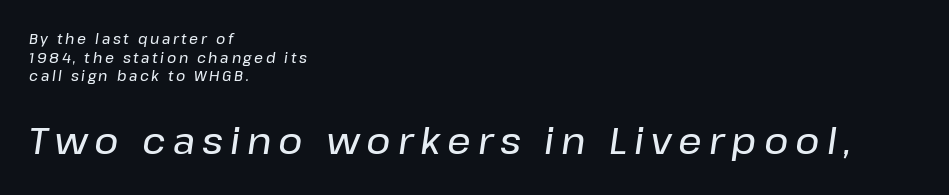
In terms of posture, this sample is oblique. The space directly below the letters is spotless. Here the designer chose a conventional face with non-uniform glyph widths. A typesetter would call this leading conventional body-copy spacing. One-word summary of the alignment: left.
